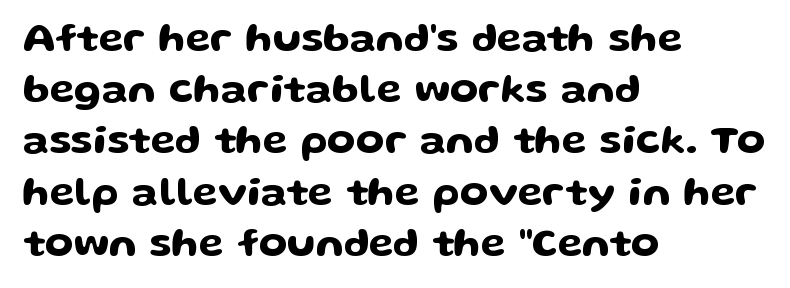
The image shows 41 px wide sans-serif type, upright; set left-aligned, normal line spacing (1.25x), normal letter spacing, not underlined; low stroke contrast and a medium x-height.
